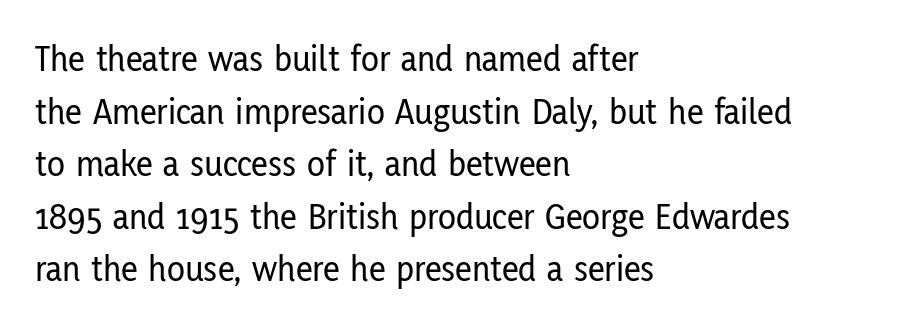
The image shows 37 px condensed sans-serif type, upright; set left-aligned, normal line spacing (1.42x), normal letter spacing, not underlined; low stroke contrast and a medium x-height.
